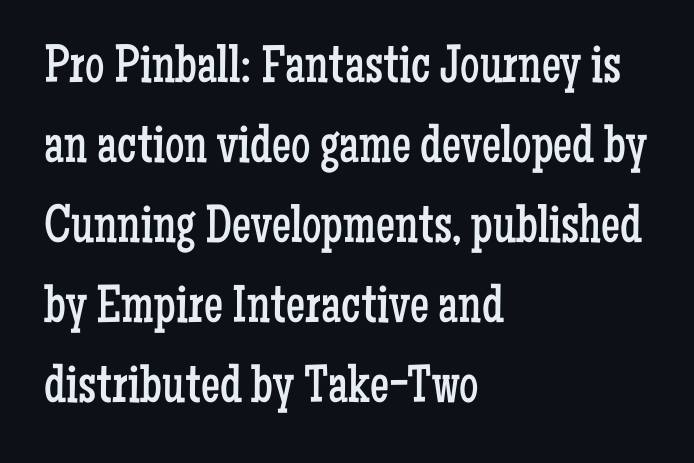
{"serif": "yes", "italic": "no", "bold": "no", "weight": "regular", "width": "condensed", "stroke_contrast": "low", "x_height": "medium", "monospaced": "no", "underline": "no", "align": "left", "line_spacing": "normal", "line_spacing_ratio": 1.48, "letter_spacing": "normal", "letter_spacing_em": 0.0, "glyph_px": 54}
